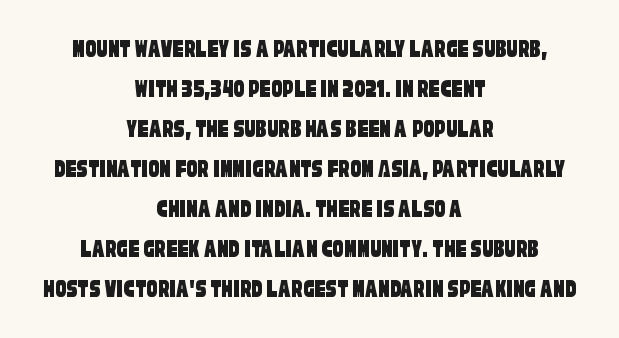
Leading: standard. The rendering keeps characters at their native spacing. These lines are centered, leaving both edges ragged. Rule under the text: the space is simply empty.
